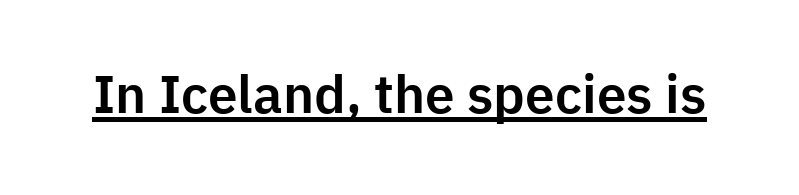
{"serif": "no", "italic": "no", "width": "normal", "stroke_contrast": "low", "x_height": "medium", "monospaced": "no", "underline": "yes", "letter_spacing": "normal", "letter_spacing_em": 0.0, "glyph_px": 53}
